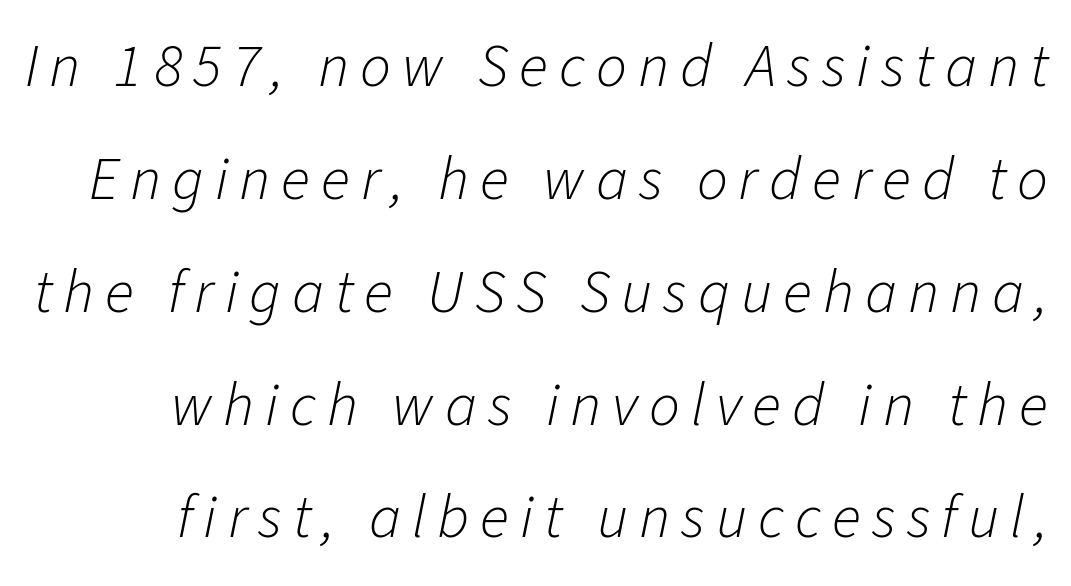
Summary of weight: not heavy and not bold. Think of a printed novel: that variable character pitch is what you see here. Honestly, there is no underline to notice here at all. These lines were composed using italics.
